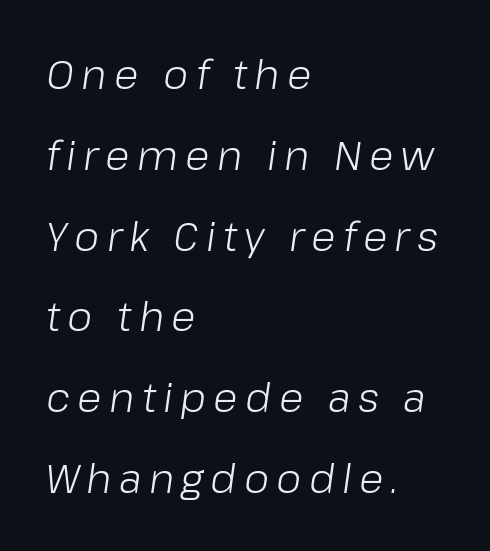
{"italic": "yes", "lean": "right", "slant_degrees": 8, "bold": "no", "weight": "light", "width": "normal", "stroke_contrast": "low", "x_height": "medium", "monospaced": "no", "underline": "no", "align": "left", "line_spacing": "loose", "line_spacing_ratio": 2.02, "glyph_px": 40}
